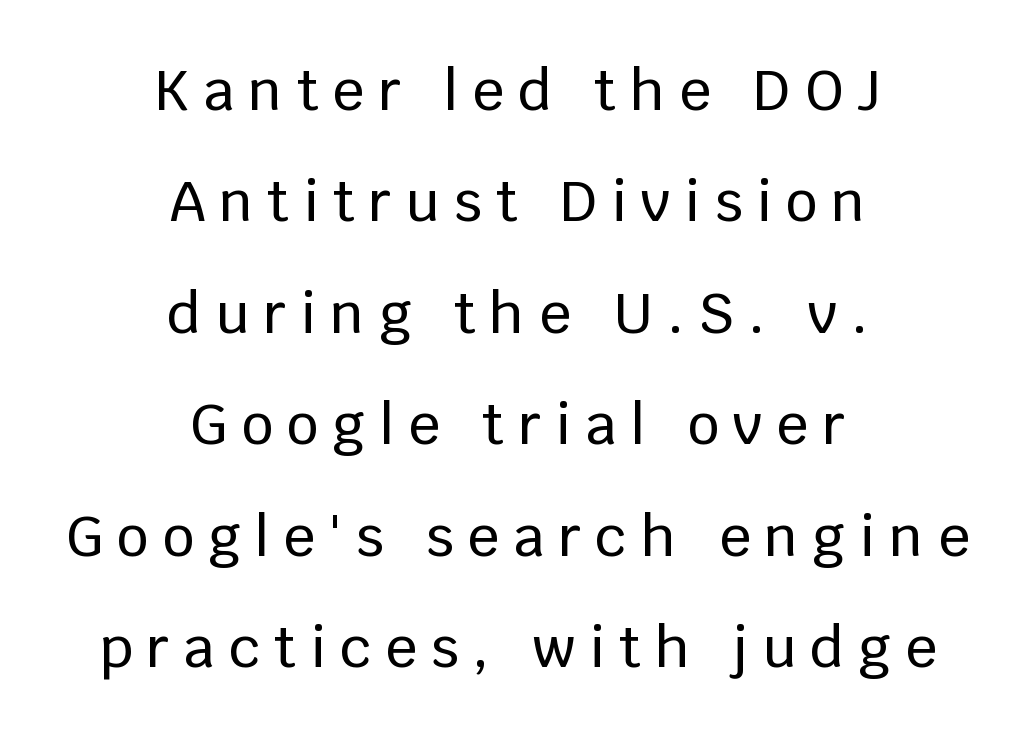
The image shows 56 px sans-serif type, upright; set centered, loose line spacing (1.99x), unusually wide letter spacing (+0.25 em), not underlined; low stroke contrast and a large x-height.
